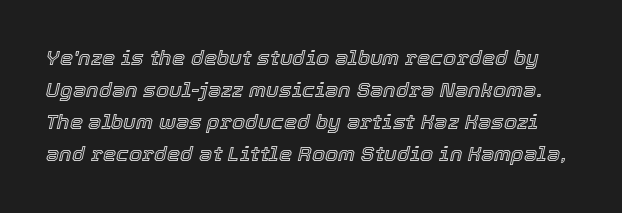
Q: Is the text italic (slanted)? A: Yes, it leans right by about 12 degrees.
Q: Is the text underlined? A: No.
Q: Is the spacing between letters normal or unusually wide? A: Normal.
Q: Is the spacing between lines tight, normal or loose? A: Normal.
